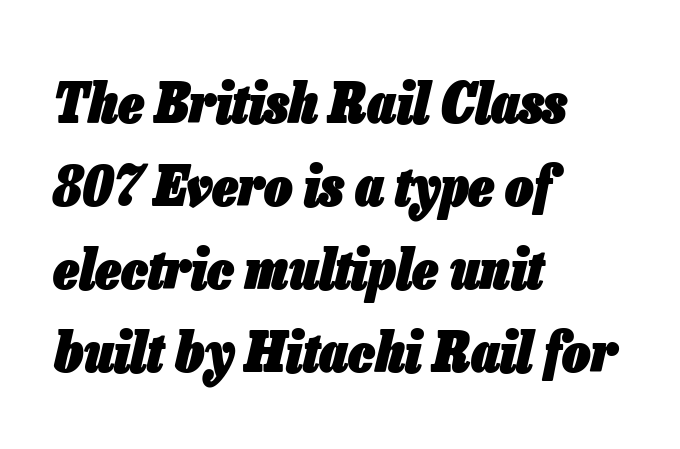
The image shows 56 px heavy, condensed type, italic (leaning right); set left-aligned, normal line spacing (1.48x), normal letter spacing, not underlined; low stroke contrast and a medium x-height.
